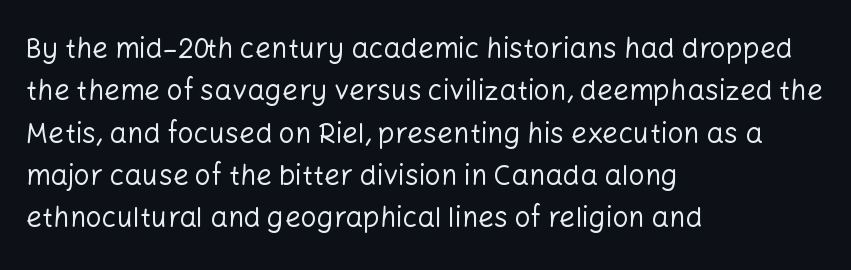
Q: Is the text bold? A: No.
Q: Is the text italic (slanted)? A: No, it is upright.
Q: Is the typeface a serif or a sans-serif typeface? A: Sans-serif.
Q: Is the text underlined? A: No.
Q: How is the paragraph aligned? A: Left-aligned.
Q: Is the spacing between letters normal or unusually wide? A: Normal.
Q: Is the spacing between lines tight, normal or loose? A: Normal.
Q: Width (condensed, normal, or wide)? A: Normal.
Q: Stroke contrast? A: Low.
Q: x-height? A: Medium.
Q: Monospaced? A: No.
